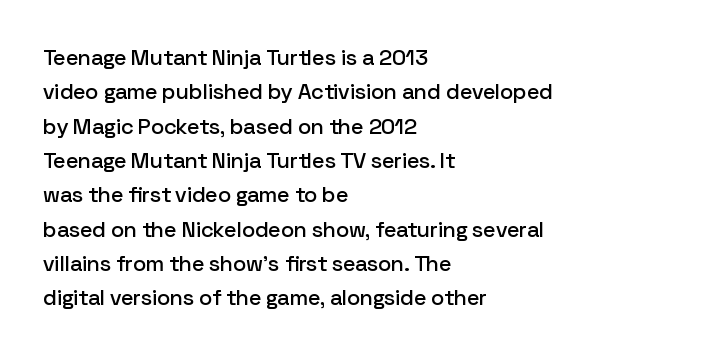
Q: Is the text italic (slanted)? A: No, it is upright.
Q: Is the text underlined? A: No.
Q: How is the paragraph aligned? A: Left-aligned.
Q: Is the spacing between letters normal or unusually wide? A: Normal.
Q: Is the spacing between lines tight, normal or loose? A: Normal.
